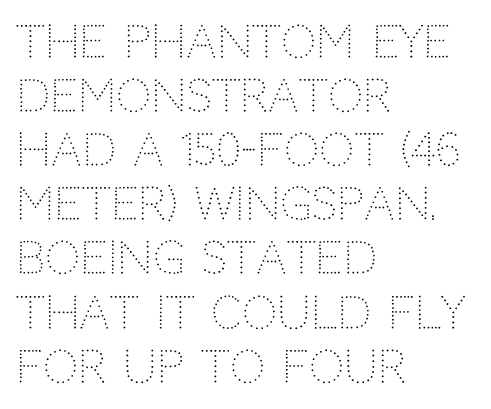
Q: Is the text bold? A: No.
Q: Is the text italic (slanted)? A: No, it is upright.
Q: Is the typeface a serif or a sans-serif typeface? A: Sans-serif.
Q: Is the text underlined? A: No.
Q: How is the paragraph aligned? A: Left-aligned.
Q: Is the spacing between letters normal or unusually wide? A: Normal.
Q: Width (condensed, normal, or wide)? A: Normal.
Q: Stroke contrast? A: Low.
Q: x-height? A: Large.
Q: Monospaced? A: No.
